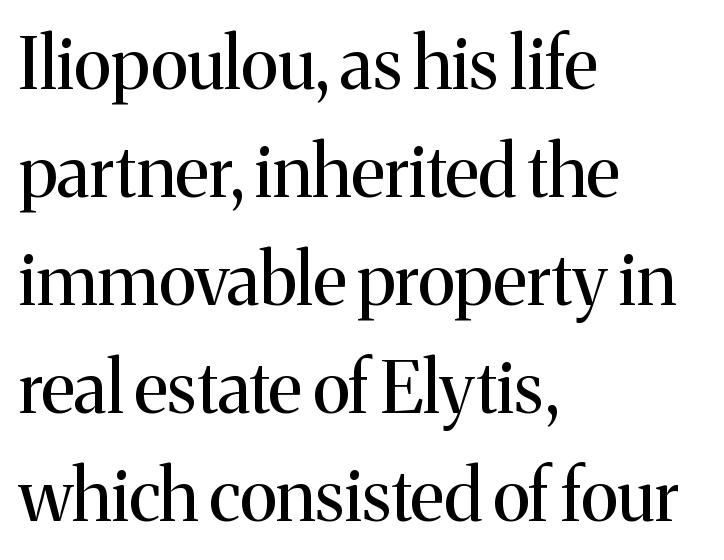
Q: Is the text bold? A: No.
Q: Is the text italic (slanted)? A: No, it is upright.
Q: Is the typeface a serif or a sans-serif typeface? A: Serif.
Q: Is the text underlined? A: No.
Q: How is the paragraph aligned? A: Left-aligned.
Q: Is the spacing between letters normal or unusually wide? A: Normal.
Q: Is the spacing between lines tight, normal or loose? A: Normal.
Q: Width (condensed, normal, or wide)? A: Normal.
Q: Stroke contrast? A: Medium.
Q: x-height? A: Medium.
Q: Monospaced? A: No.
